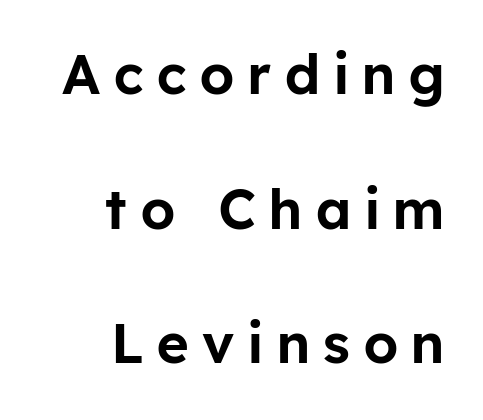
The image shows 55 px sans-serif type, upright; set right-aligned, loose line spacing (2.45x), unusually wide letter spacing (+0.25 em), not underlined; low stroke contrast and a medium x-height.
